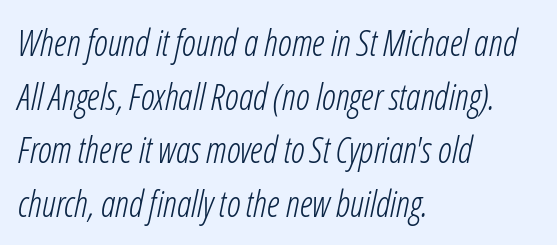
Q: Is the text bold? A: No.
Q: Is the text italic (slanted)? A: Yes, it leans right by about 12 degrees.
Q: Is the text underlined? A: No.
Q: How is the paragraph aligned? A: Left-aligned.
Q: Is the spacing between letters normal or unusually wide? A: Normal.
Q: Is the spacing between lines tight, normal or loose? A: Normal.
Q: Width (condensed, normal, or wide)? A: Condensed.
Q: Stroke contrast? A: Low.
Q: x-height? A: Medium.
Q: Monospaced? A: No.
